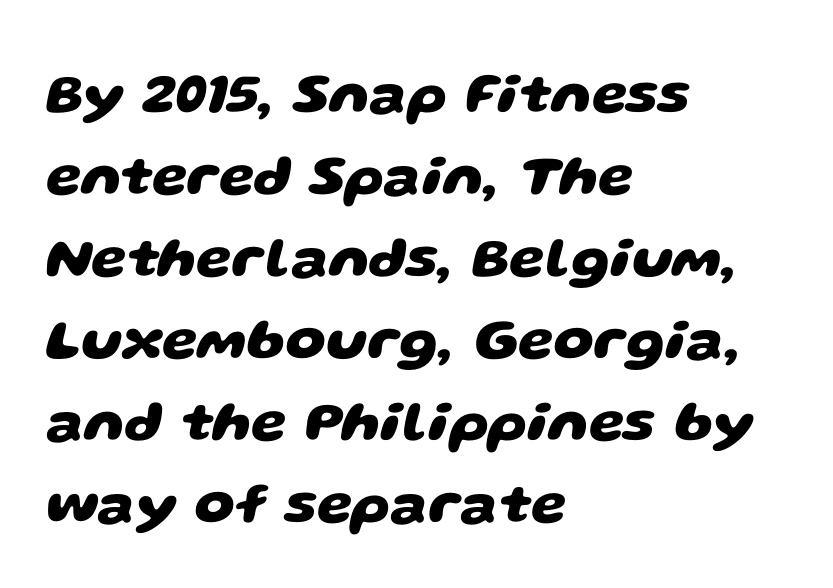
Q: Is the text bold? A: Yes.
Q: Is the typeface a serif or a sans-serif typeface? A: Sans-serif.
Q: Is the text underlined? A: No.
Q: How is the paragraph aligned? A: Left-aligned.
Q: Is the spacing between letters normal or unusually wide? A: Normal.
Q: Is the spacing between lines tight, normal or loose? A: Normal.
Q: Width (condensed, normal, or wide)? A: Wide.
Q: Stroke contrast? A: Low.
Q: x-height? A: Large.
Q: Monospaced? A: No.
